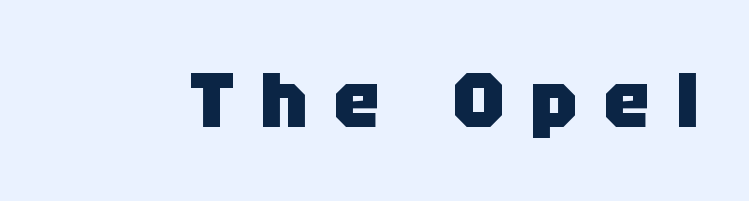
Characters follow at a spacing far wider than the type designer built in. Quick note: not italic, upright. Are there feet on the stems? There aren't — it's a sans. Unmarked baselines from the first word to the last. Strokes here are thick enough to call this a true bold. Do the characters align in a grid? No, the font is proportional.
